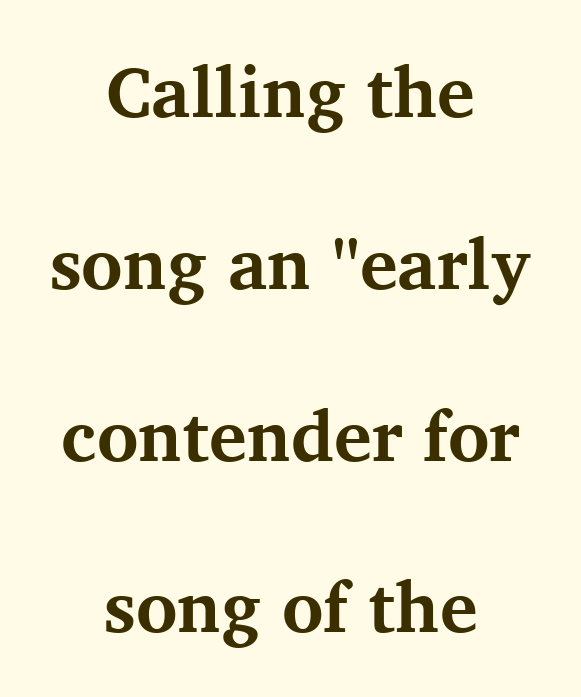
{"serif": "yes", "italic": "no", "bold": "yes", "weight": "bold", "width": "normal", "stroke_contrast": "medium", "x_height": "medium", "monospaced": "no", "underline": "no", "align": "center", "line_spacing": "loose", "line_spacing_ratio": 2.42, "letter_spacing": "normal", "letter_spacing_em": 0.0, "glyph_px": 71}
